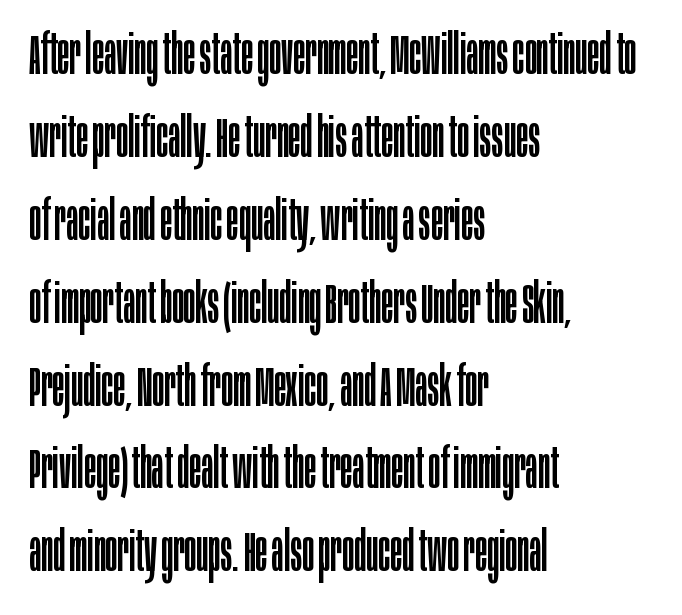
The image shows 56 px regular-weight, condensed sans-serif type, upright; set left-aligned, normal line spacing (1.48x), normal letter spacing, not underlined; low stroke contrast and a large x-height.
